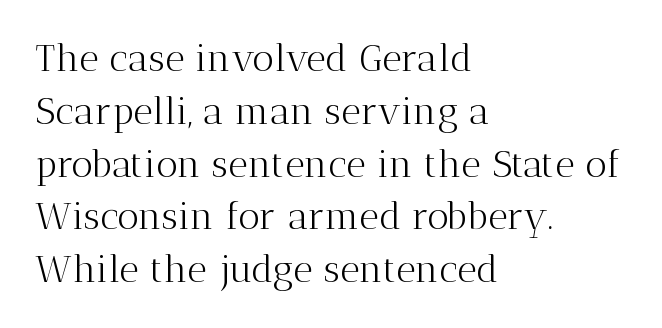
Q: Is the text bold? A: No.
Q: Is the text italic (slanted)? A: No, it is upright.
Q: Is the typeface a serif or a sans-serif typeface? A: Serif.
Q: Is the text underlined? A: No.
Q: How is the paragraph aligned? A: Left-aligned.
Q: Is the spacing between letters normal or unusually wide? A: Normal.
Q: Is the spacing between lines tight, normal or loose? A: Normal.
Q: Width (condensed, normal, or wide)? A: Normal.
Q: Stroke contrast? A: Medium.
Q: x-height? A: Medium.
Q: Monospaced? A: No.
